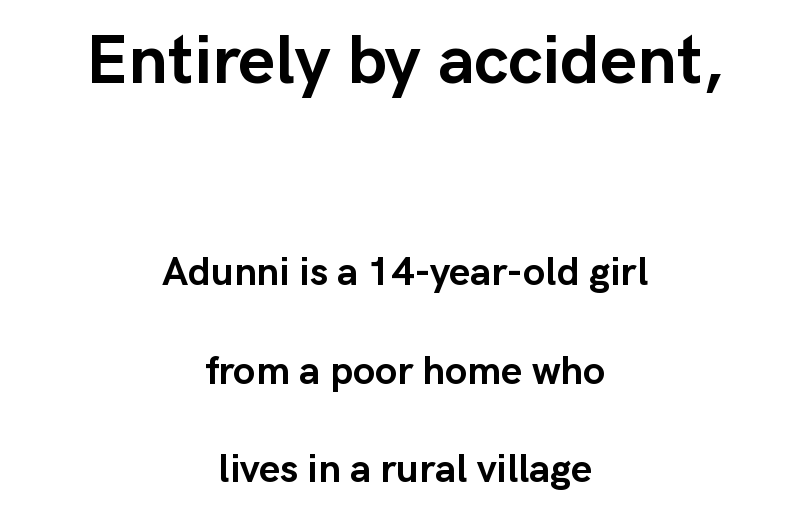
Underlining? Definitely not there. I'd call this a sans setting — the letters go barefoot. The typesetter chose a symmetrical, centered arrangement here. Is there any slant? The stems are plumb. Pretty heavy lettering here — definitely bold. Vertically, the passage feels expansive, rows floating well apart.
